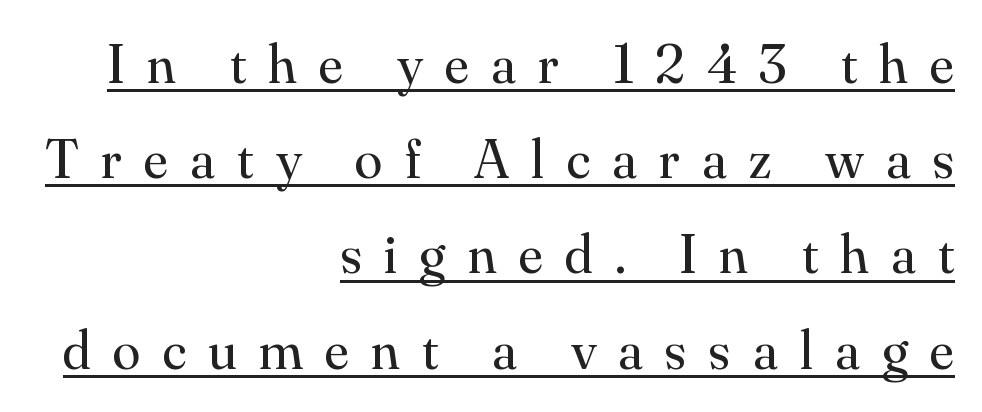
Q: Is the text bold? A: No.
Q: Is the text italic (slanted)? A: No, it is upright.
Q: Is the typeface a serif or a sans-serif typeface? A: Serif.
Q: Is the text underlined? A: Yes.
Q: How is the paragraph aligned? A: Right-aligned.
Q: Is the spacing between letters normal or unusually wide? A: Unusually wide.
Q: Is the spacing between lines tight, normal or loose? A: Normal.
Q: Width (condensed, normal, or wide)? A: Normal.
Q: Stroke contrast? A: Medium.
Q: x-height? A: Small.
Q: Monospaced? A: No.
